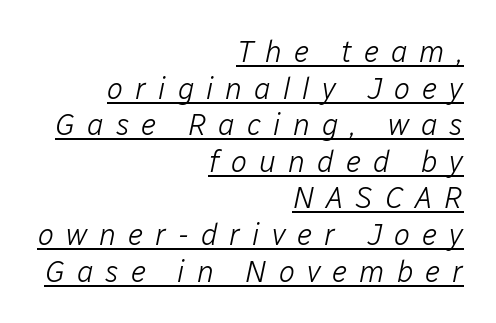
The image shows 30 px light type, italic (leaning right); set right-aligned, line spacing 1.22x, unusually wide letter spacing (+0.4 em), underlined; low stroke contrast and a medium x-height.
